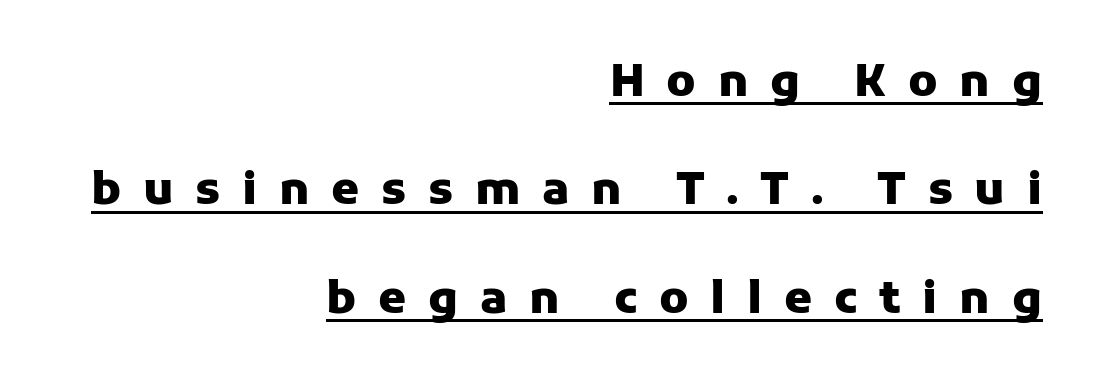
Q: Is the text bold? A: Yes.
Q: Is the text italic (slanted)? A: No, it is upright.
Q: Is the typeface a serif or a sans-serif typeface? A: Sans-serif.
Q: Is the text underlined? A: Yes.
Q: How is the paragraph aligned? A: Right-aligned.
Q: Is the spacing between letters normal or unusually wide? A: Unusually wide.
Q: Is the spacing between lines tight, normal or loose? A: Loose.
Q: Width (condensed, normal, or wide)? A: Normal.
Q: Stroke contrast? A: Low.
Q: x-height? A: Medium.
Q: Monospaced? A: No.
